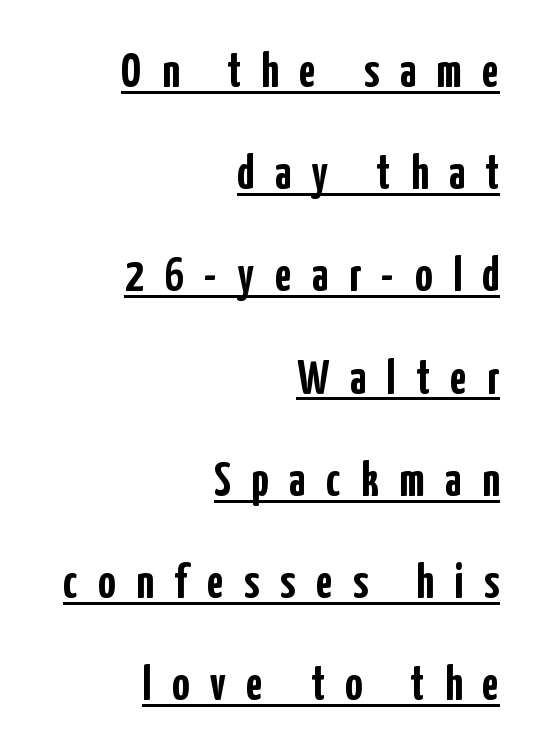
Q: Is the text bold? A: Yes.
Q: Is the text italic (slanted)? A: No, it is upright.
Q: Is the typeface a serif or a sans-serif typeface? A: Sans-serif.
Q: Is the text underlined? A: Yes.
Q: How is the paragraph aligned? A: Right-aligned.
Q: Is the spacing between letters normal or unusually wide? A: Unusually wide.
Q: Is the spacing between lines tight, normal or loose? A: Loose.
Q: Width (condensed, normal, or wide)? A: Condensed.
Q: Stroke contrast? A: Low.
Q: x-height? A: Medium.
Q: Monospaced? A: No.
